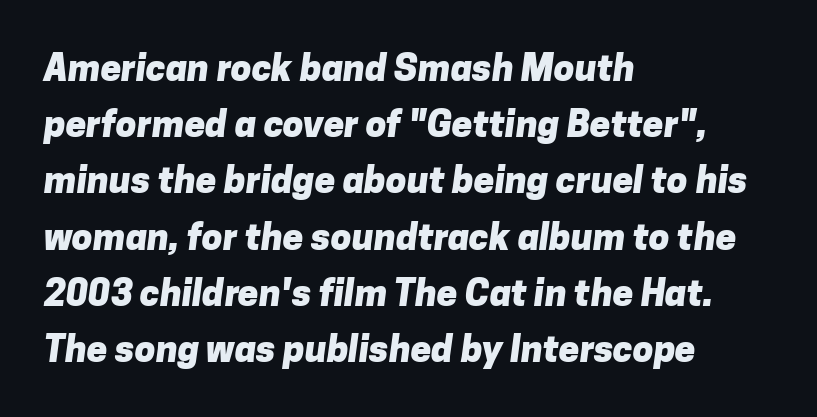
A full-strength bold gives these letters their thick strokes. Glyph-to-glyph distance matches everyday printed text. Leading matches the norm, producing a regular column. Underlining? Definitely not there. A typesetter would call this proportional, since set widths differ per character.
